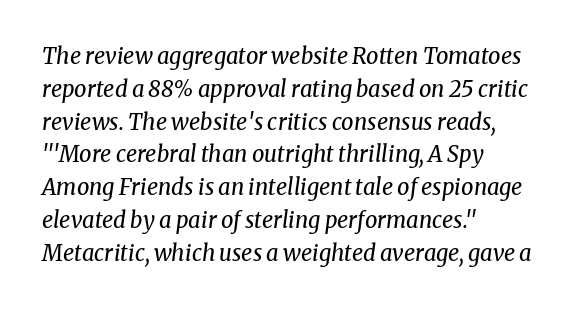
{"italic": "yes", "lean": "right", "slant_degrees": 8, "bold": "no", "underline": "no", "align": "left", "line_spacing": "normal", "line_spacing_ratio": 1.49, "letter_spacing": "normal", "letter_spacing_em": 0.0, "glyph_px": 22}
